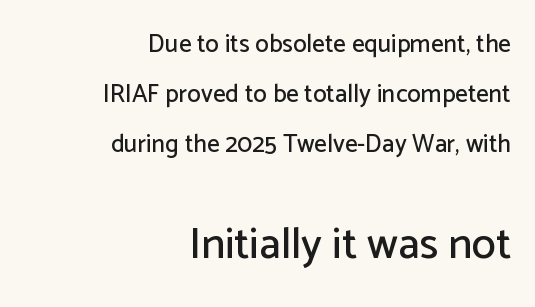
{"serif": "no", "italic": "no", "width": "normal", "stroke_contrast": "low", "x_height": "medium", "monospaced": "no", "underline": "no", "align": "right", "line_spacing": "loose", "line_spacing_ratio": 2.0, "letter_spacing": "normal", "letter_spacing_em": 0.0, "larger_block": "second", "size_ratio": 1.76, "glyph_px": 44}
